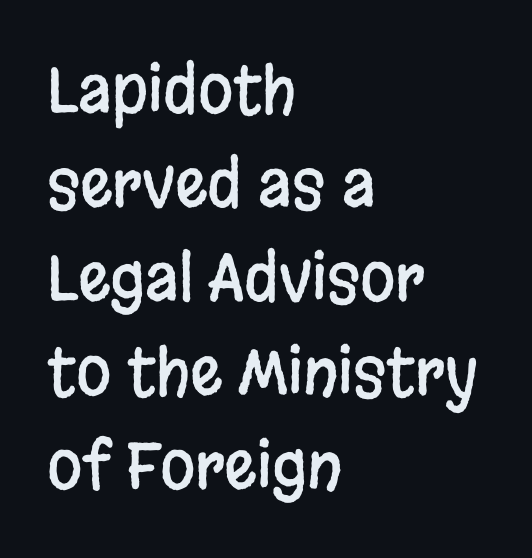
Q: Is the text italic (slanted)? A: No, it is upright.
Q: Is the typeface a serif or a sans-serif typeface? A: Sans-serif.
Q: Is the text underlined? A: No.
Q: How is the paragraph aligned? A: Left-aligned.
Q: Is the spacing between letters normal or unusually wide? A: Normal.
Q: Is the spacing between lines tight, normal or loose? A: Normal.
Q: Width (condensed, normal, or wide)? A: Condensed.
Q: Stroke contrast? A: Low.
Q: x-height? A: Large.
Q: Monospaced? A: No.
